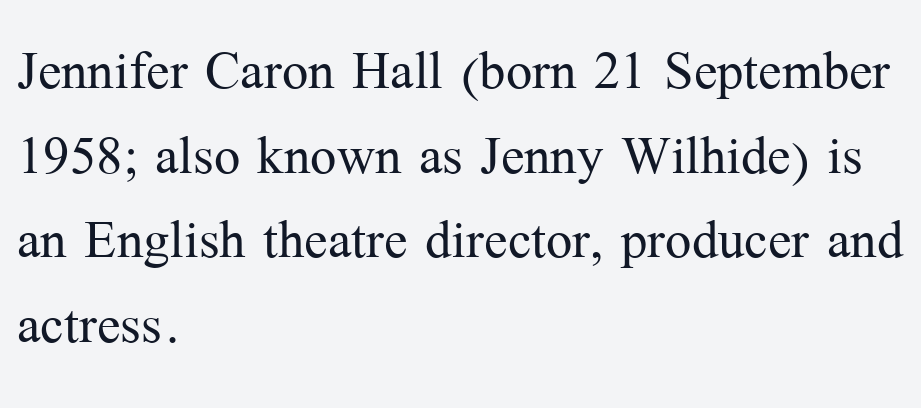
The image shows 70 px light serif type, upright; set left-aligned, line spacing 1.21x, normal letter spacing, not underlined; medium stroke contrast and a medium x-height.
